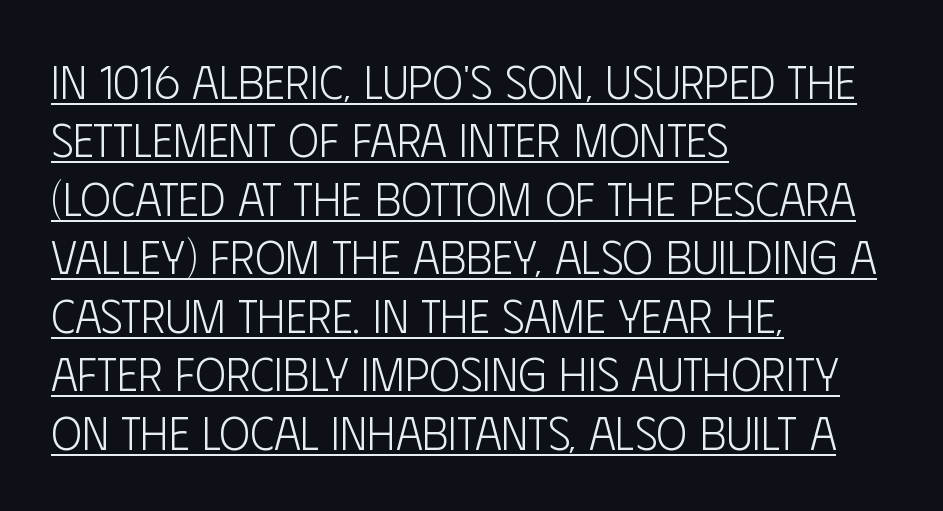
The image shows 46 px light, condensed sans-serif type, upright; set left-aligned, normal line spacing (1.27x), normal letter spacing, underlined; low stroke contrast and a large x-height.
